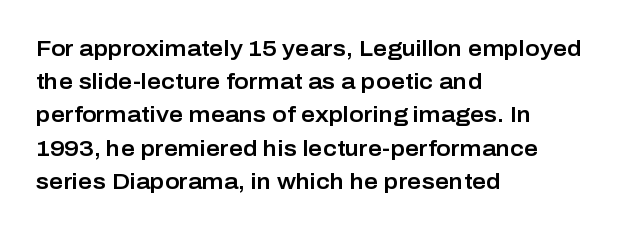
These lines keep a tight, regular rhythm from letter to letter. Vertical spacing — default. No word sits above an underline. The setting favours the left margin, as ordinary paragraphs usually do. The font's upright variant was chosen for this text.
